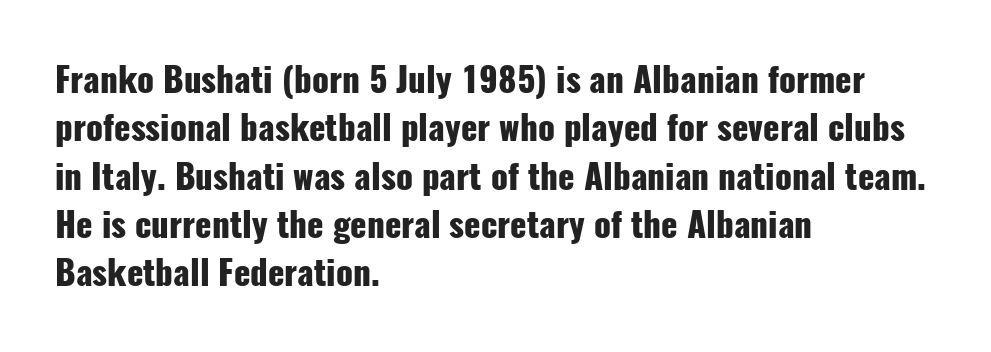
The image shows 34 px heavy, condensed sans-serif type, upright; set left-aligned, normal line spacing (1.42x), normal letter spacing, not underlined; low stroke contrast and a medium x-height.
